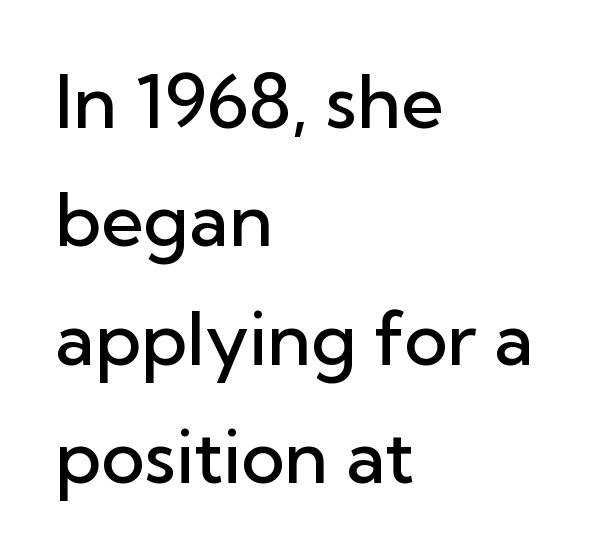
Italic: no, the glyphs are upright roman. Honestly, the letter spacing is just normal — you wouldn't notice it. The typesetter chose a ragged-right arrangement here. Descenders hang freely into open space. The characters display no serif detailing; their extremities are plain.
